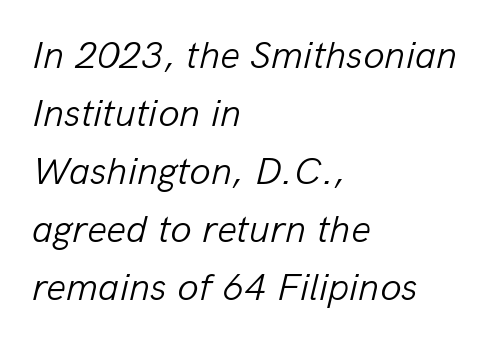
Decoration check: the copy has no underline. The vertical gap from one line to the next is medium. Notice how the passage keeps a crisp vertical edge on the left only. Weight: regular or lighter. These lines keep a tight, regular rhythm from letter to letter.
